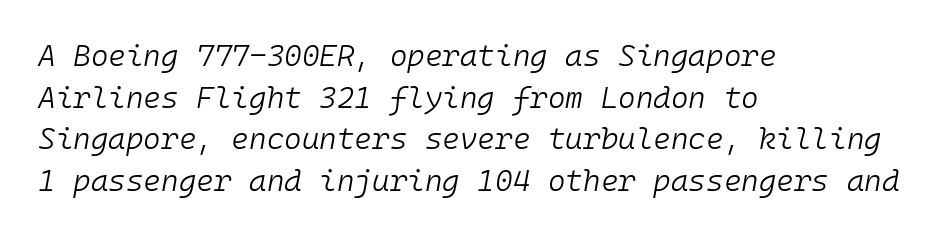
Q: Is the text bold? A: No.
Q: Is the text italic (slanted)? A: Yes, it leans right by about 10 degrees.
Q: Is the text underlined? A: No.
Q: How is the paragraph aligned? A: Left-aligned.
Q: Is the spacing between letters normal or unusually wide? A: Normal.
Q: Is the spacing between lines tight, normal or loose? A: Normal.
Q: Width (condensed, normal, or wide)? A: Normal.
Q: Stroke contrast? A: Low.
Q: x-height? A: Medium.
Q: Monospaced? A: Yes.
